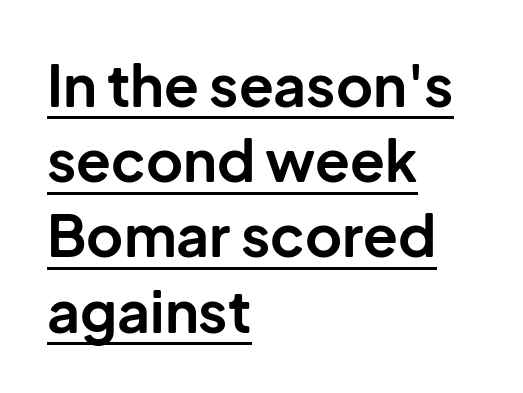
Q: Is the text bold? A: Yes.
Q: Is the text italic (slanted)? A: No, it is upright.
Q: Is the typeface a serif or a sans-serif typeface? A: Sans-serif.
Q: Is the text underlined? A: Yes.
Q: How is the paragraph aligned? A: Left-aligned.
Q: Is the spacing between letters normal or unusually wide? A: Normal.
Q: Is the spacing between lines tight, normal or loose? A: Normal.
Q: Width (condensed, normal, or wide)? A: Normal.
Q: Stroke contrast? A: Low.
Q: x-height? A: Medium.
Q: Monospaced? A: No.
